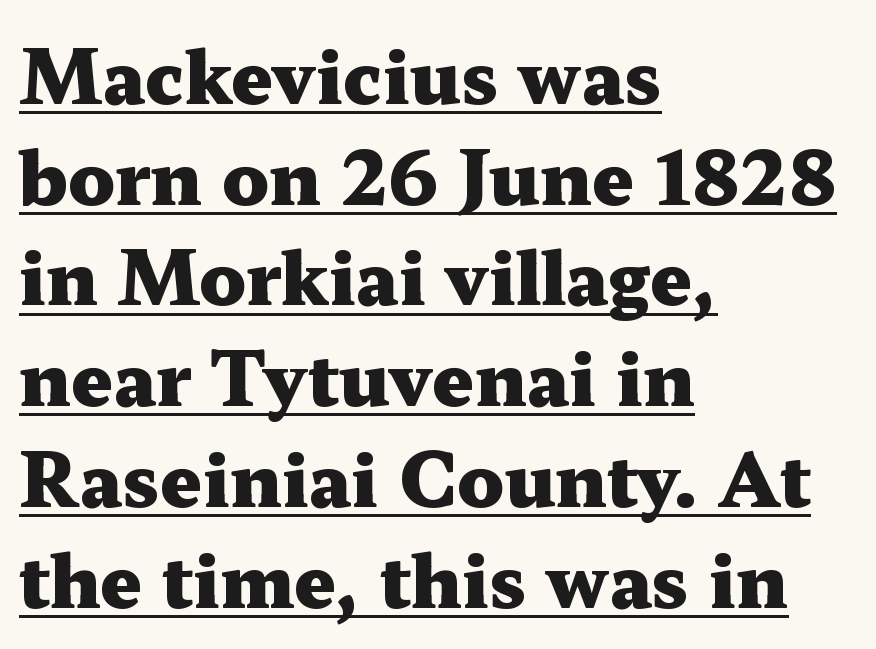
Q: Is the text bold? A: Yes.
Q: Is the text italic (slanted)? A: No, it is upright.
Q: Is the typeface a serif or a sans-serif typeface? A: Serif.
Q: Is the text underlined? A: Yes.
Q: How is the paragraph aligned? A: Left-aligned.
Q: Is the spacing between letters normal or unusually wide? A: Normal.
Q: Is the spacing between lines tight, normal or loose? A: Normal.
Q: Width (condensed, normal, or wide)? A: Wide.
Q: Stroke contrast? A: Medium.
Q: x-height? A: Medium.
Q: Monospaced? A: No.
